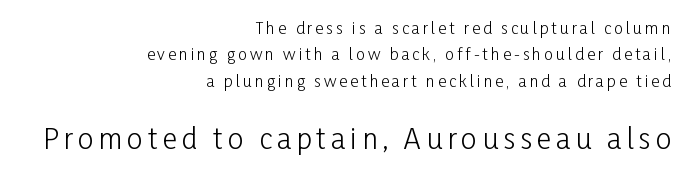
Q: Is the text bold? A: No.
Q: Is the text italic (slanted)? A: No, it is upright.
Q: Is the typeface a serif or a sans-serif typeface? A: Sans-serif.
Q: Is the text underlined? A: No.
Q: How is the paragraph aligned? A: Right-aligned.
Q: Is the spacing between lines tight, normal or loose? A: Normal.
Q: Which block of text is set in a larger size, the first (top) or the second (bottom)? A: The second (bottom) one.
Q: Width (condensed, normal, or wide)? A: Condensed.
Q: Stroke contrast? A: Low.
Q: x-height? A: Medium.
Q: Monospaced? A: No.
